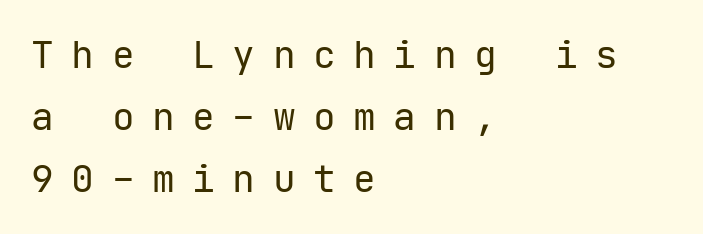
{"serif": "no", "italic": "no", "bold": "no", "weight": "regular", "width": "normal", "stroke_contrast": "low", "x_height": "medium", "monospaced": "yes", "underline": "no", "align": "left", "line_spacing": "normal", "line_spacing_ratio": 1.63, "letter_spacing": "wide", "letter_spacing_em": 0.46, "glyph_px": 38}
